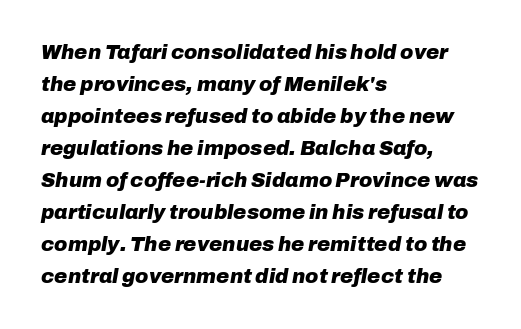
Q: Is the text bold? A: Yes.
Q: Is the text italic (slanted)? A: Yes, it leans right by about 10 degrees.
Q: Is the text underlined? A: No.
Q: How is the paragraph aligned? A: Left-aligned.
Q: Is the spacing between letters normal or unusually wide? A: Normal.
Q: Is the spacing between lines tight, normal or loose? A: Normal.
